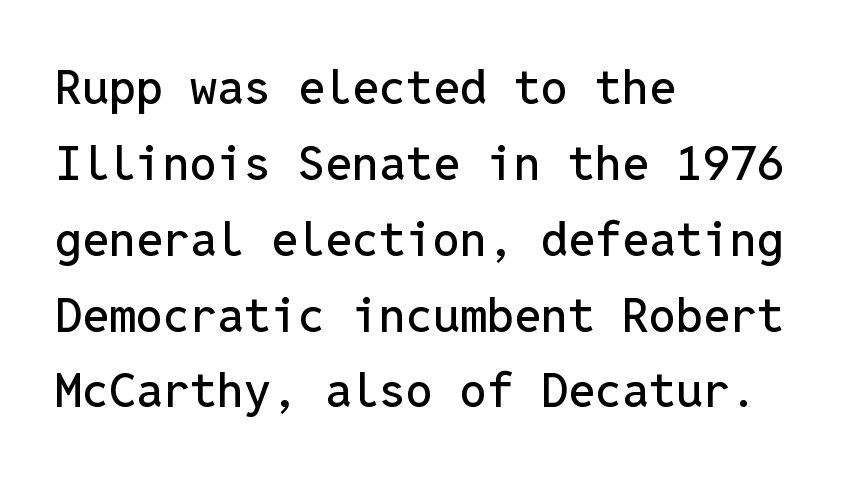
Rendered with straight, roman letterforms. Monospaced: the letters line up in strict vertical columns. These lines stack with their left ends in a neat column. Each letter's strokes conclude bluntly, with no projecting serifs.
